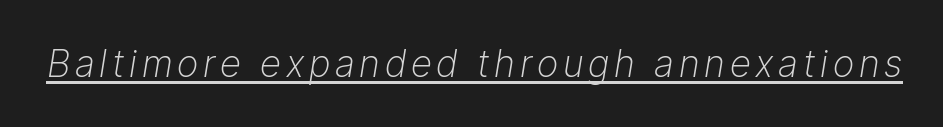
{"italic": "yes", "lean": "right", "slant_degrees": 9, "bold": "no", "weight": "light", "width": "normal", "stroke_contrast": "low", "x_height": "medium", "monospaced": "no", "underline": "yes", "glyph_px": 37}
